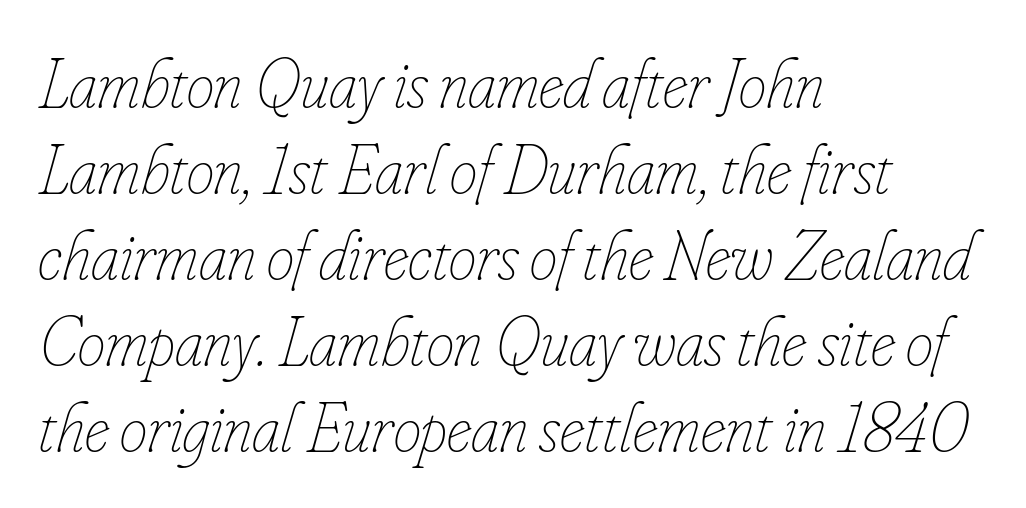
{"italic": "yes", "lean": "right", "slant_degrees": 16, "bold": "no", "weight": "thin", "width": "condensed", "stroke_contrast": "low", "x_height": "small", "monospaced": "no", "underline": "no", "align": "left", "line_spacing_ratio": 1.23, "letter_spacing": "normal", "letter_spacing_em": 0.0, "glyph_px": 70}
